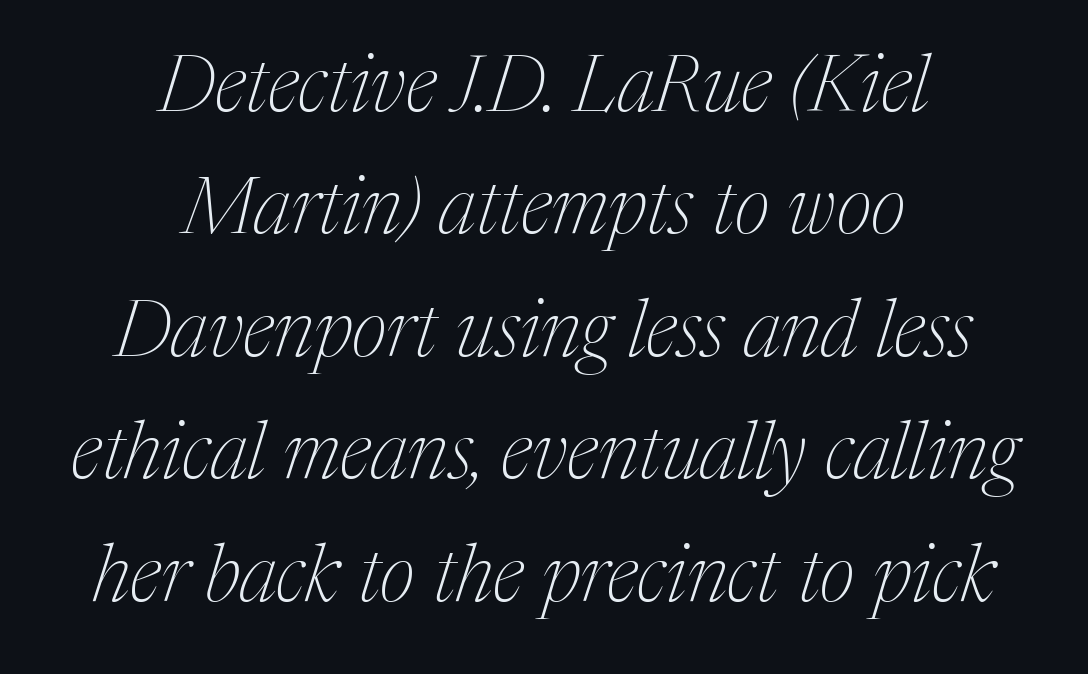
Q: Is the text bold? A: No.
Q: Is the text italic (slanted)? A: Yes, it leans right by about 17 degrees.
Q: Is the typeface a serif or a sans-serif typeface? A: Serif.
Q: Is the text underlined? A: No.
Q: How is the paragraph aligned? A: Centered.
Q: Is the spacing between letters normal or unusually wide? A: Normal.
Q: Is the spacing between lines tight, normal or loose? A: Normal.
Q: Width (condensed, normal, or wide)? A: Normal.
Q: Stroke contrast? A: Medium.
Q: x-height? A: Medium.
Q: Monospaced? A: No.
